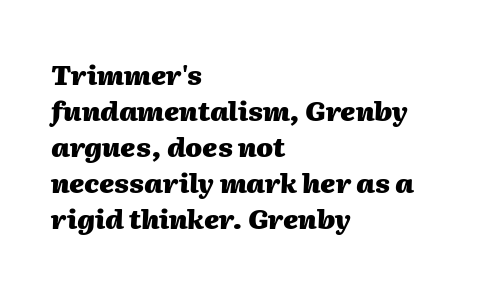
{"italic": "yes", "lean": "right", "slant_degrees": 2, "bold": "yes", "underline": "no", "align": "left", "line_spacing": "normal", "line_spacing_ratio": 1.33, "letter_spacing": "normal", "letter_spacing_em": 0.0, "glyph_px": 27}
